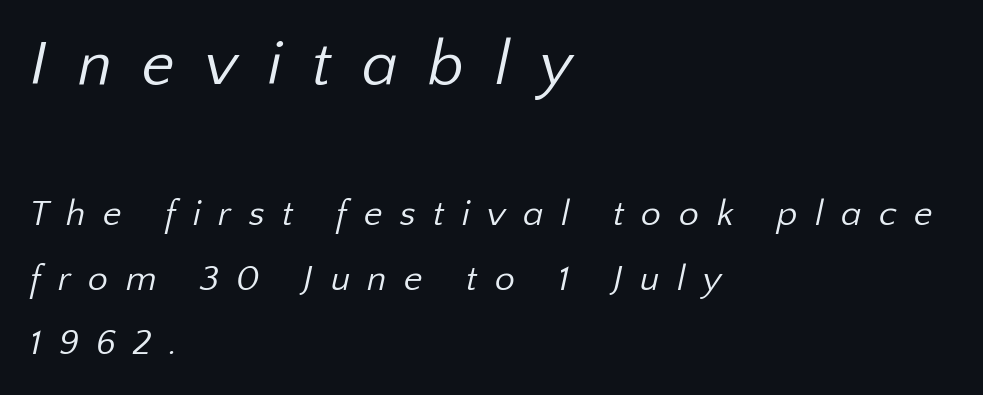
The image shows 63 px regular-weight sans-serif type; set left-aligned, line spacing 1.8x, unusually wide letter spacing (+0.48 em), not underlined; the first (top) block is 1.75x larger; low stroke contrast and a medium x-height.
